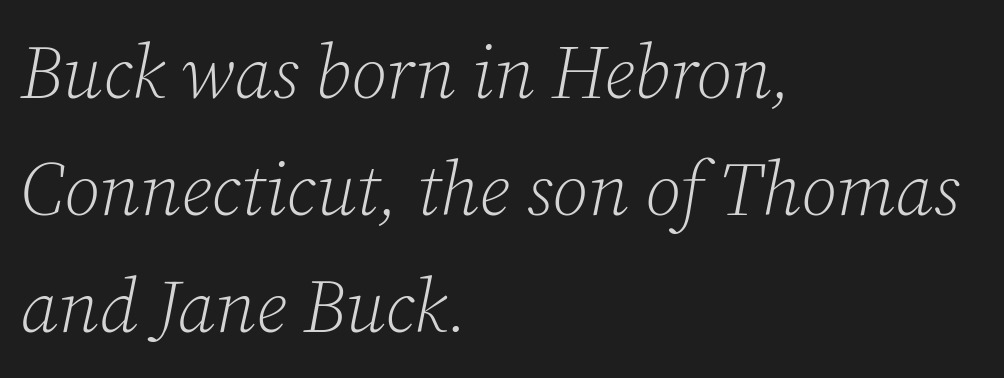
In terms of letterspacing, this is plain default setting. The passage shown is not underscored anywhere. Is this a fixed-width face? No — the glyphs have proportional, varying widths. The passage is arranged the way most books set body copy — flush left.
